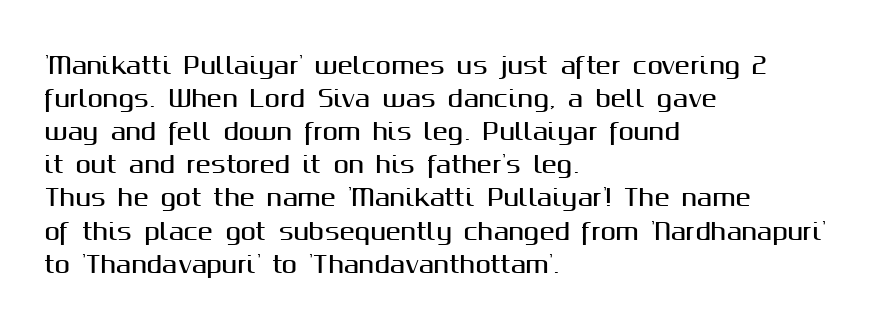
{"italic": "no", "underline": "no", "align": "left", "line_spacing": "normal", "line_spacing_ratio": 1.44, "letter_spacing": "normal", "letter_spacing_em": 0.0, "glyph_px": 23}
